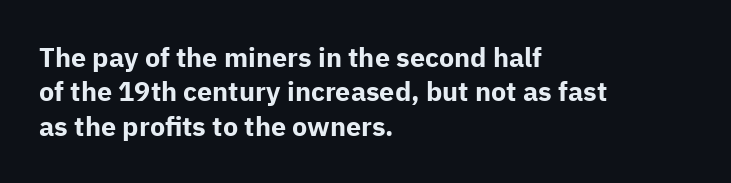
A typesetter would mark this as roman, not italic. Does the copy run flush right? No — it runs flush left. These words are printed bold, with thick strokes throughout. Successive baselines arrive at the customary interval. Caption: standard tracking, unaltered.
